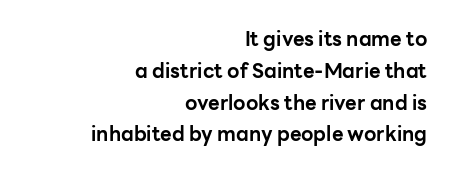
The font's upright variant was chosen for this text. A flush-right, rag-left setting is used for this passage. Lines of text with bare space underneath. Regarding leading, the lines here are spaced in the standard way. Each glyph is drawn with heavy, bold strokes. This sample uses plain, unmodified letter spacing.
